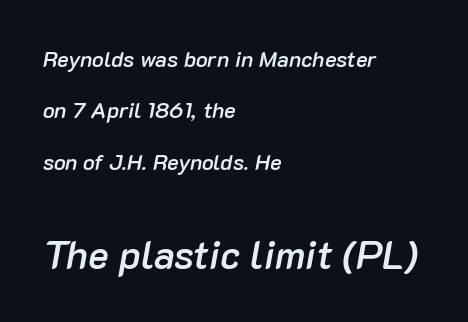
{"italic": "yes", "lean": "right", "slant_degrees": 10, "bold": "semi", "weight": "semibold", "width": "normal", "stroke_contrast": "low", "x_height": "medium", "monospaced": "no", "underline": "no", "align": "left", "line_spacing": "loose", "line_spacing_ratio": 2.33, "letter_spacing": "normal", "letter_spacing_em": 0.0, "larger_block": "second", "size_ratio": 1.77, "glyph_px": 39}
